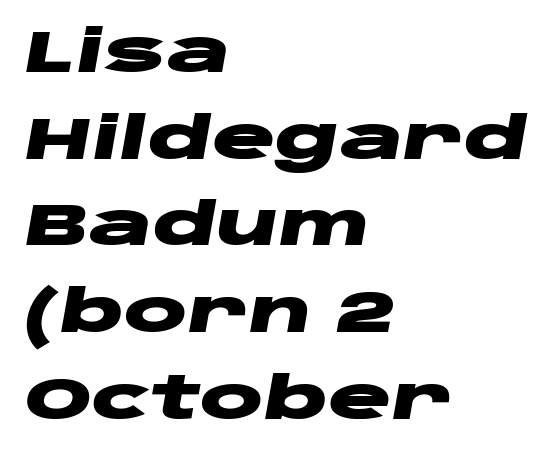
{"italic": "yes", "lean": "right", "slant_degrees": 10, "bold": "yes", "weight": "heavy", "width": "wide", "stroke_contrast": "low", "x_height": "large", "monospaced": "no", "underline": "no", "align": "left", "line_spacing": "normal", "line_spacing_ratio": 1.47, "letter_spacing": "normal", "letter_spacing_em": 0.0, "glyph_px": 59}
